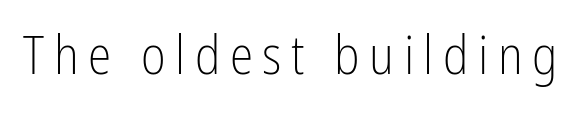
Q: Is the text bold? A: No.
Q: Is the text italic (slanted)? A: No, it is upright.
Q: Is the typeface a serif or a sans-serif typeface? A: Sans-serif.
Q: Is the text underlined? A: No.
Q: Width (condensed, normal, or wide)? A: Condensed.
Q: Stroke contrast? A: Low.
Q: x-height? A: Medium.
Q: Monospaced? A: No.
